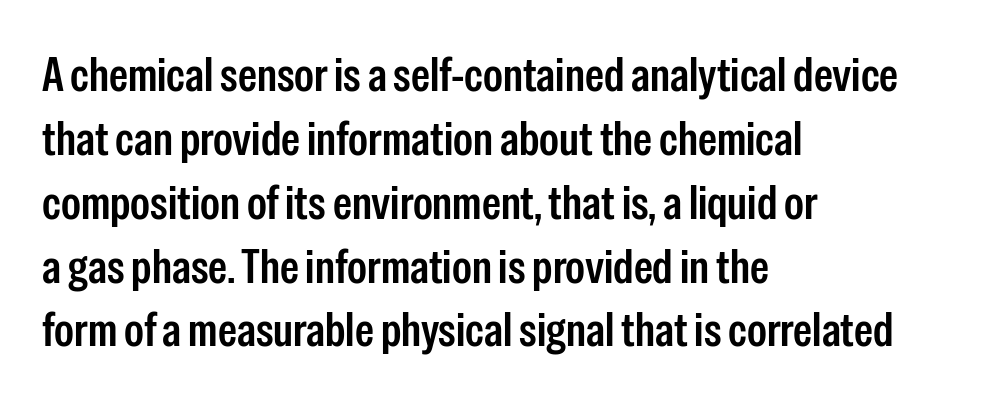
{"serif": "no", "italic": "no", "bold": "semi", "weight": "semibold", "width": "condensed", "stroke_contrast": "low", "x_height": "medium", "monospaced": "no", "underline": "no", "align": "left", "line_spacing": "normal", "line_spacing_ratio": 1.33, "letter_spacing": "normal", "letter_spacing_em": 0.0, "glyph_px": 48}
